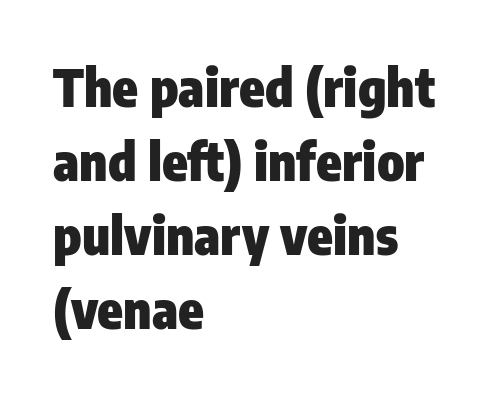
The image shows 52 px heavy, condensed sans-serif type, upright; set left-aligned, normal line spacing (1.42x), normal letter spacing, not underlined; low stroke contrast and a medium x-height.
